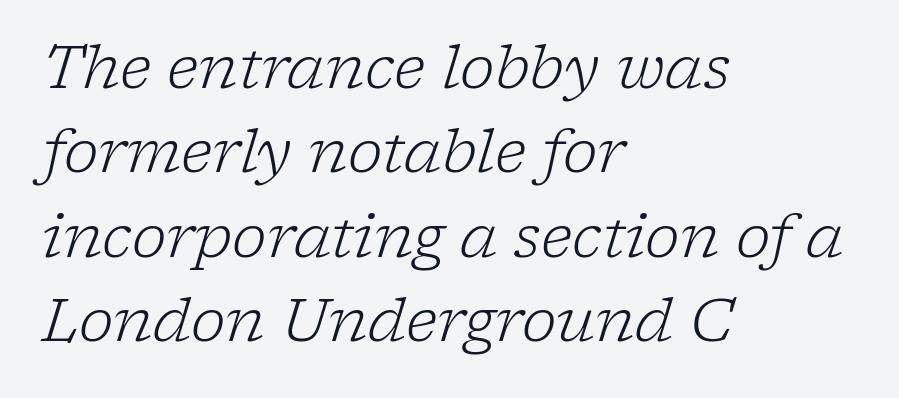
Q: Is the text bold? A: No.
Q: Is the text italic (slanted)? A: Yes, it leans right by about 17 degrees.
Q: Is the typeface a serif or a sans-serif typeface? A: Serif.
Q: Is the text underlined? A: No.
Q: How is the paragraph aligned? A: Left-aligned.
Q: Is the spacing between letters normal or unusually wide? A: Normal.
Q: Is the spacing between lines tight, normal or loose? A: Normal.
Q: Width (condensed, normal, or wide)? A: Normal.
Q: Stroke contrast? A: Low.
Q: x-height? A: Medium.
Q: Monospaced? A: No.
